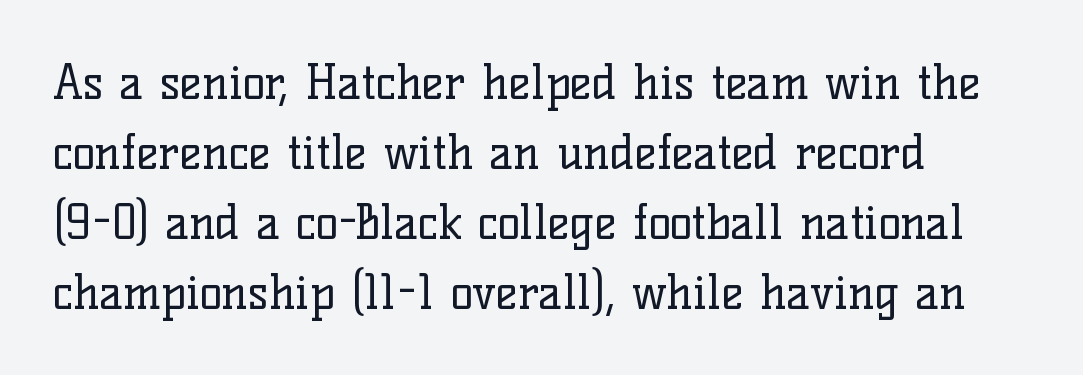
Is this a heavy cut? Hardly; it is regular or lighter. Line starts are locked; line ends wander. The rendering uses natural spacing where letterforms have individual widths. Beneath every word, the page is bare. Nothing unusual about the tracking: characters are spaced as the font intends.
